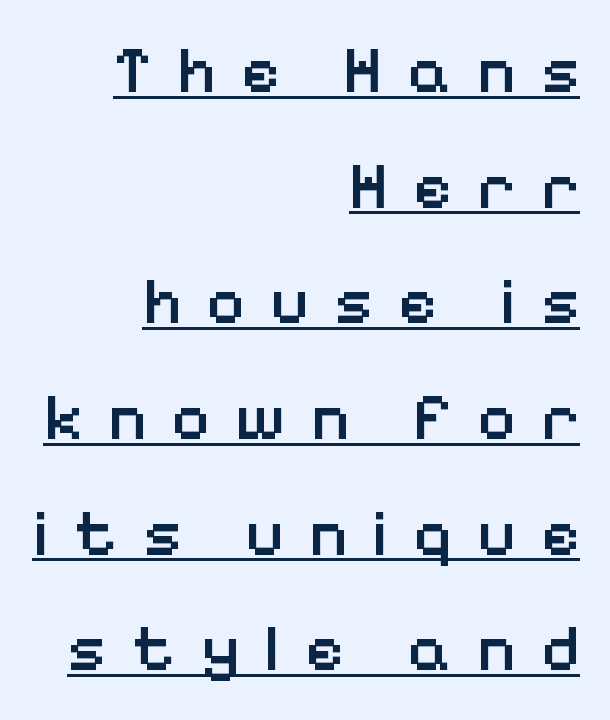
{"serif": "no", "italic": "no", "bold": "semi", "weight": "semibold", "width": "normal", "stroke_contrast": "low", "x_height": "medium", "monospaced": "no", "underline": "yes", "align": "right", "line_spacing_ratio": 1.78, "letter_spacing": "wide", "letter_spacing_em": 0.39, "glyph_px": 65}
